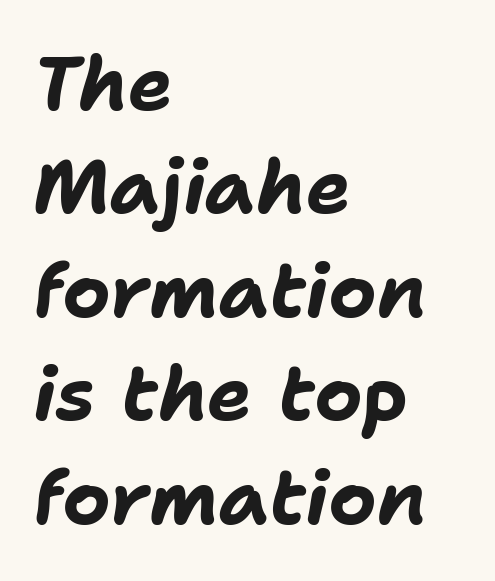
The image shows 75 px bold type, italic (leaning right); set left-aligned, normal line spacing (1.38x), normal letter spacing, not underlined; low stroke contrast and a medium x-height.
